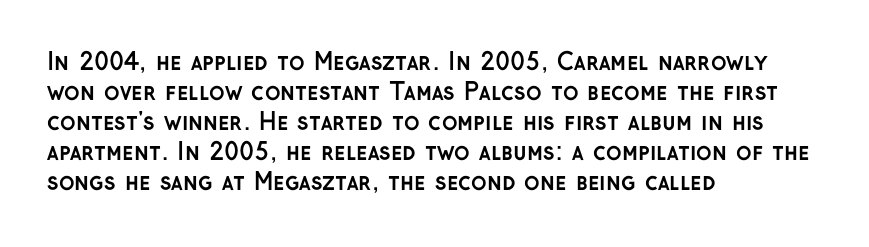
{"italic": "no", "bold": "yes", "underline": "no", "align": "left", "line_spacing": "normal", "line_spacing_ratio": 1.3, "letter_spacing": "normal", "letter_spacing_em": 0.0, "glyph_px": 23}
